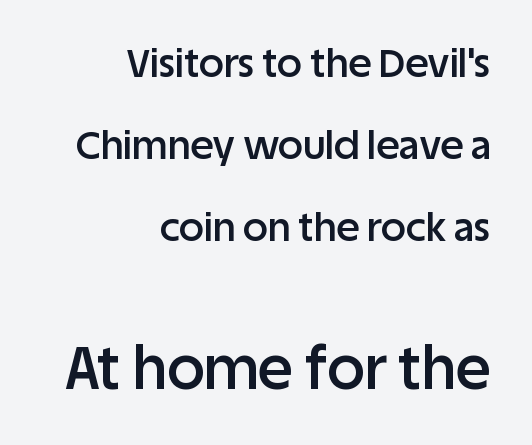
Q: Is the text bold? A: Semi-bold.
Q: Is the text italic (slanted)? A: No, it is upright.
Q: Is the typeface a serif or a sans-serif typeface? A: Sans-serif.
Q: Is the text underlined? A: No.
Q: How is the paragraph aligned? A: Right-aligned.
Q: Is the spacing between letters normal or unusually wide? A: Normal.
Q: Is the spacing between lines tight, normal or loose? A: Loose.
Q: Which block of text is set in a larger size, the first (top) or the second (bottom)? A: The second (bottom) one.
Q: Width (condensed, normal, or wide)? A: Normal.
Q: Stroke contrast? A: Low.
Q: x-height? A: Large.
Q: Monospaced? A: No.
